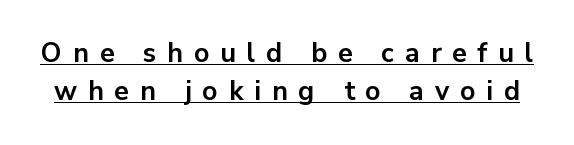
The image shows 27 px bold type, upright; set normal line spacing (1.42x), unusually wide letter spacing (+0.4 em), underlined.
